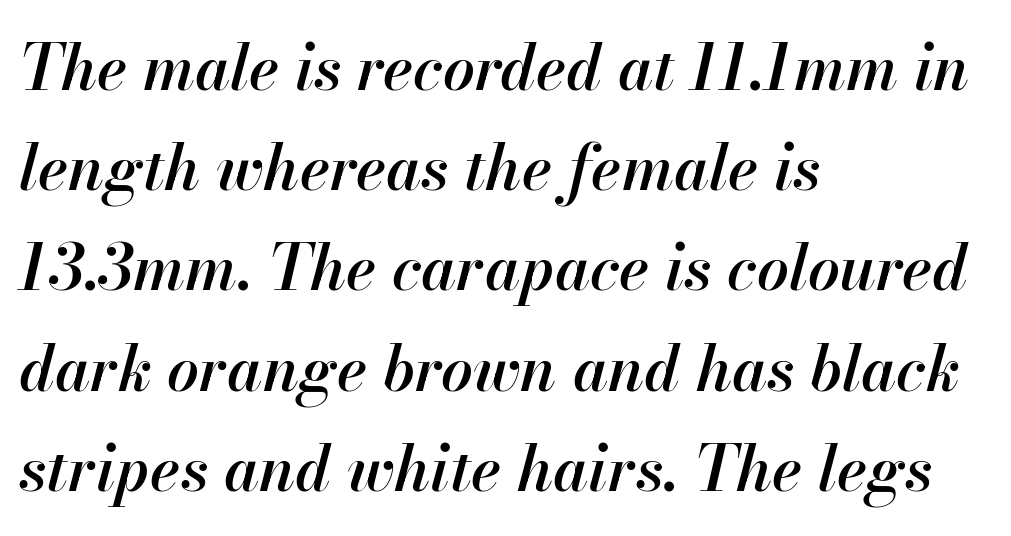
The image shows 63 px semibold type, italic (leaning right); set left-aligned, normal line spacing (1.59x), normal letter spacing, not underlined; high stroke contrast and a small x-height.
